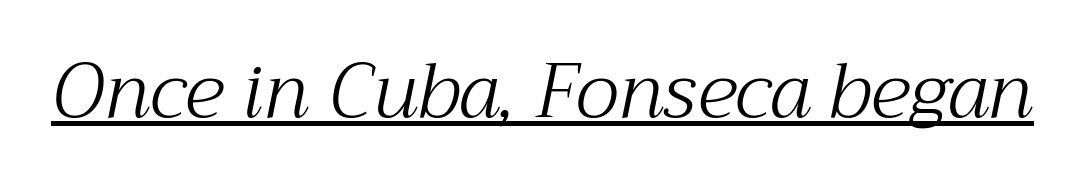
{"serif": "yes", "italic": "yes", "lean": "right", "slant_degrees": 12, "bold": "no", "weight": "light", "width": "normal", "stroke_contrast": "medium", "x_height": "medium", "monospaced": "no", "underline": "yes", "letter_spacing": "normal", "letter_spacing_em": 0.0, "glyph_px": 76}
